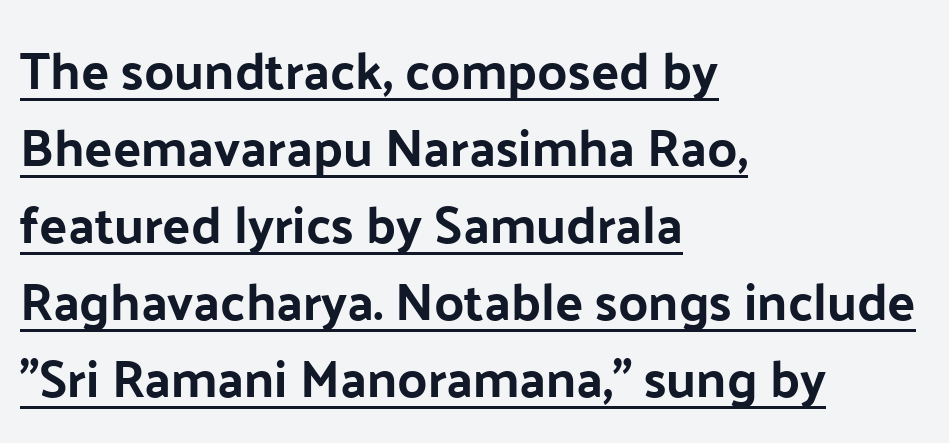
{"serif": "no", "italic": "no", "width": "normal", "stroke_contrast": "low", "x_height": "medium", "monospaced": "no", "underline": "yes", "align": "left", "line_spacing": "normal", "line_spacing_ratio": 1.48, "letter_spacing": "normal", "letter_spacing_em": 0.0, "glyph_px": 52}
